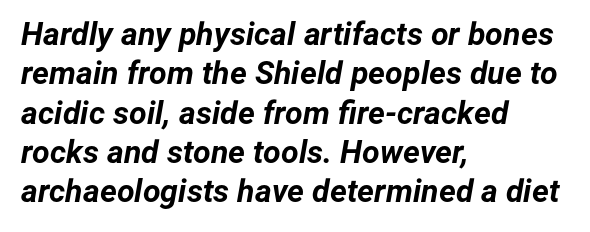
{"italic": "yes", "lean": "right", "slant_degrees": 12, "bold": "yes", "weight": "bold", "width": "normal", "stroke_contrast": "low", "x_height": "medium", "monospaced": "no", "underline": "no", "align": "left", "line_spacing_ratio": 1.23, "letter_spacing": "normal", "letter_spacing_em": 0.0, "glyph_px": 32}
